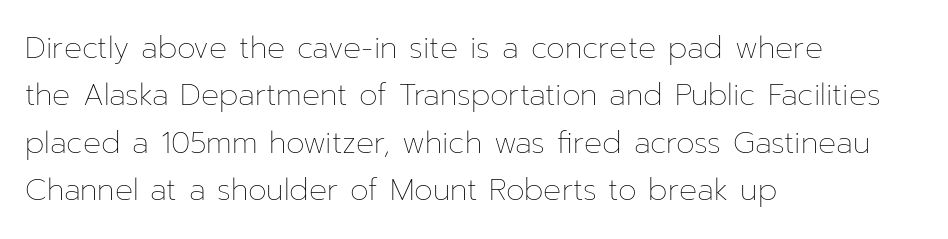
Is the stroke heavy? The answer is a plain regular-or-lighter. The paragraph has a hard left edge and a soft right edge. Regular leading. The type sits square on the baseline with zero lean.
